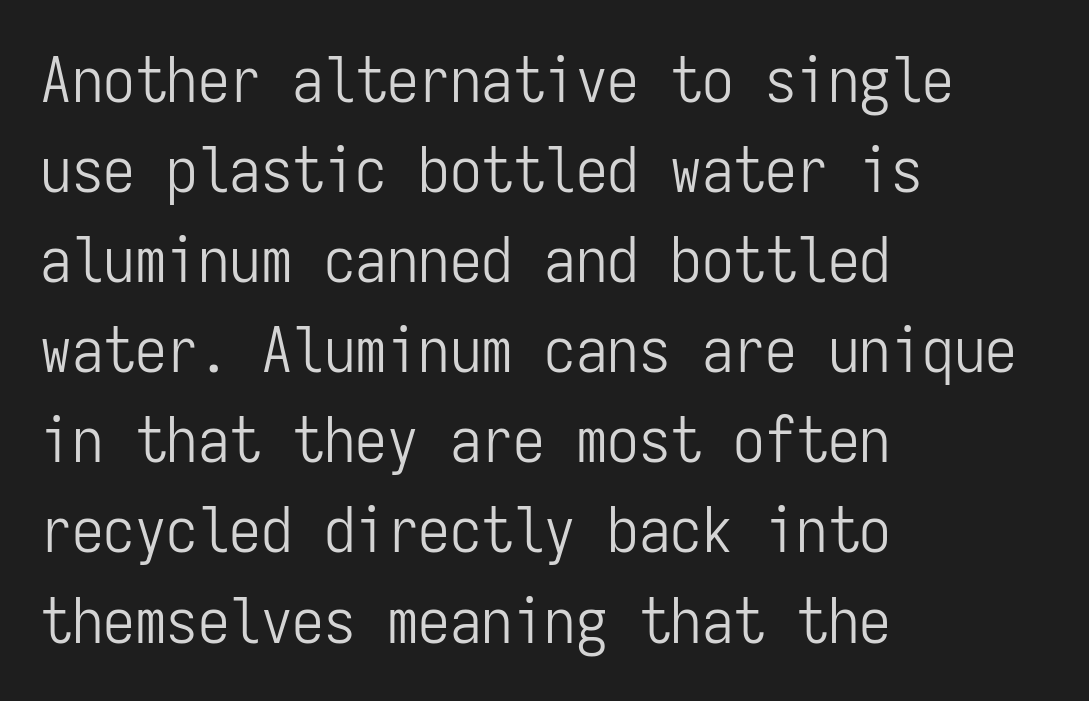
What stands out about the letter spacing? Nothing — it is the standard amount. These lines sit exactly where default settings would place them. You can tell it's not italic because the verticals are truly vertical. The glyphs are unaccompanied by any horizontal stroke below them. Look at the bottom of the vertical strokes: they stop flat, with no serifs. Every row of glyphs begins at an identical x-position on the left.
